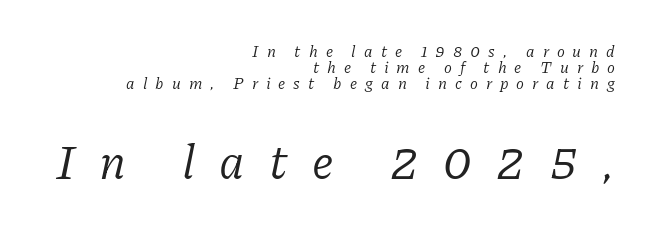
This sample uses an oblique cut, with every glyph tilted off the vertical. Old-style or modern, the face here clearly has serifs. The tracking jumps out immediately: characters are airy and widely separated. The weight would be labelled regular, book, light, or lighter still. Is the block centered? No — it sits flush against the right margin. Scale increases going downward across the two blocks.
